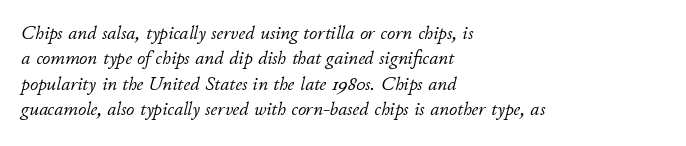
Q: Is the text bold? A: No.
Q: Is the text italic (slanted)? A: Yes, it leans right by about 11 degrees.
Q: Is the text underlined? A: No.
Q: How is the paragraph aligned? A: Left-aligned.
Q: Is the spacing between letters normal or unusually wide? A: Normal.
Q: Is the spacing between lines tight, normal or loose? A: Normal.
